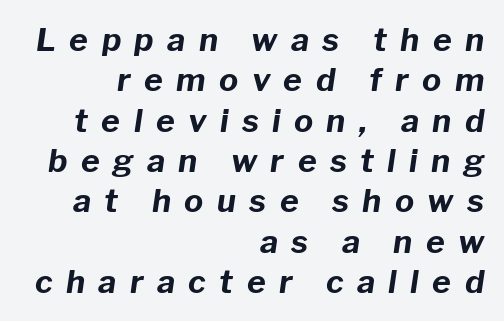
Q: Is the text bold? A: Yes.
Q: Is the text italic (slanted)? A: Yes, it leans right by about 8 degrees.
Q: Is the text underlined? A: No.
Q: How is the paragraph aligned? A: Right-aligned.
Q: Is the spacing between letters normal or unusually wide? A: Unusually wide.
Q: Is the spacing between lines tight, normal or loose? A: Normal.
Q: Width (condensed, normal, or wide)? A: Normal.
Q: Stroke contrast? A: Low.
Q: x-height? A: Medium.
Q: Monospaced? A: No.
